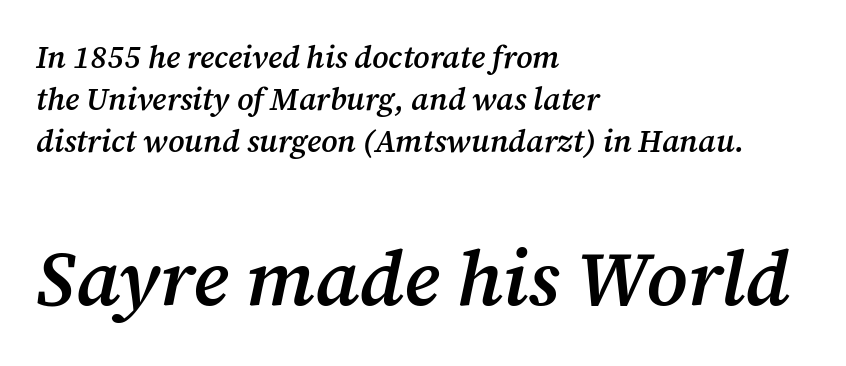
The image shows 78 px semibold serif type, italic (leaning right); set left-aligned, normal line spacing (1.36x), normal letter spacing, not underlined; the second (bottom) block is 2.52x larger; medium stroke contrast and a medium x-height.
